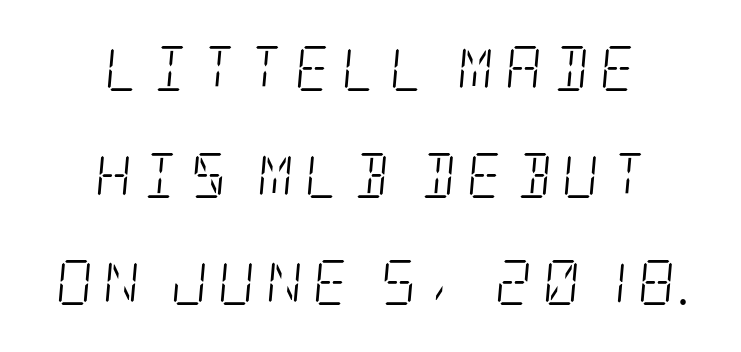
{"serif": "yes", "italic": "yes", "lean": "right", "slant_degrees": 5, "bold": "no", "weight": "light", "width": "condensed", "stroke_contrast": "low", "x_height": "large", "underline": "no", "align": "center", "line_spacing": "loose", "line_spacing_ratio": 2.38, "letter_spacing": "wide", "letter_spacing_em": 0.24, "glyph_px": 45}
